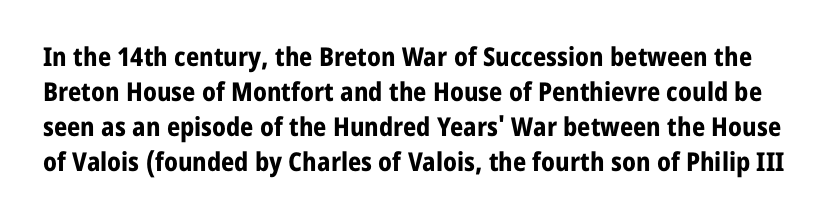
The passage shown is emphatically bold. Anything drawn beneath the words? Only blank space. Horizontal bands of white between lines are of average thickness. Italic: no, the glyphs are upright roman.
